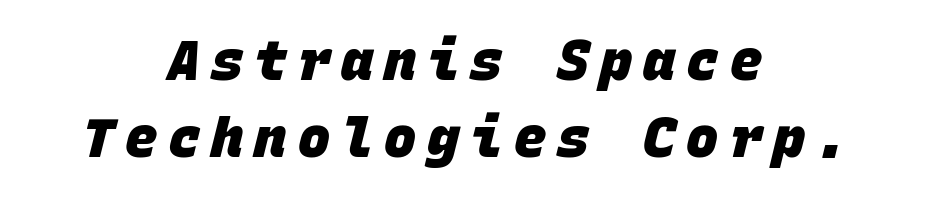
Q: Is the text bold? A: Yes.
Q: Is the typeface a serif or a sans-serif typeface? A: Sans-serif.
Q: Is the text underlined? A: No.
Q: How is the paragraph aligned? A: Centered.
Q: Is the spacing between letters normal or unusually wide? A: Unusually wide.
Q: Is the spacing between lines tight, normal or loose? A: Normal.
Q: Width (condensed, normal, or wide)? A: Normal.
Q: Stroke contrast? A: Low.
Q: x-height? A: Large.
Q: Monospaced? A: Yes.
